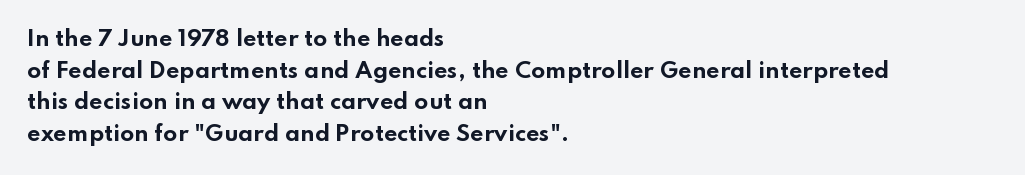
This is roman type, the default non-slanted kind. Observe the ordinary spacing: letters are neighbours, not strangers. The space between consecutive lines is moderate. Leftover space on each line is placed entirely after the last word. The string is rendered with underlining switched off. What weight is shown? A full bold with thick strokes.
